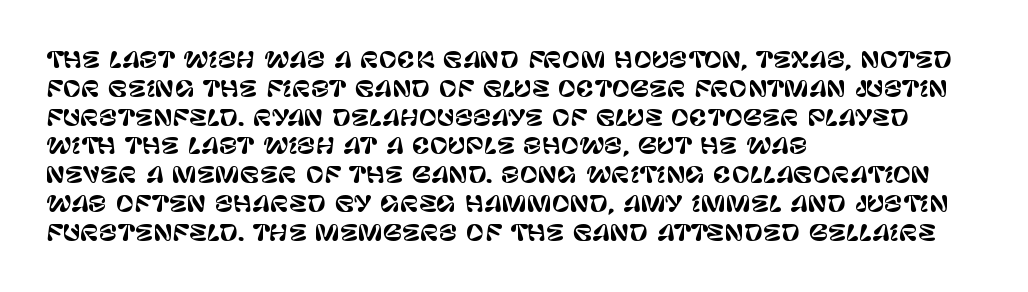
Q: Is the text italic (slanted)? A: Yes.
Q: Is the text underlined? A: No.
Q: How is the paragraph aligned? A: Left-aligned.
Q: Is the spacing between letters normal or unusually wide? A: Normal.
Q: Is the spacing between lines tight, normal or loose? A: Normal.
